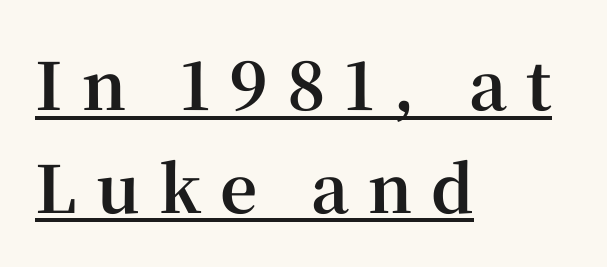
Layout note: lines flush left. The type sits square on the baseline with zero lean. The rendering uses natural spacing where letterforms have individual widths. Stroke terminals: seriffed. If you measured baseline to baseline, you'd find a middling distance.
